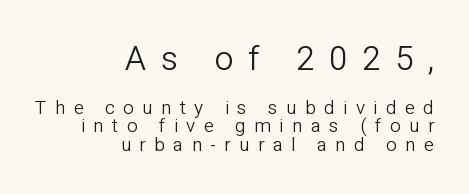
{"serif": "no", "italic": "no", "bold": "no", "weight": "light", "width": "normal", "stroke_contrast": "low", "x_height": "medium", "monospaced": "no", "underline": "no", "align": "right", "line_spacing": "tight", "line_spacing_ratio": 0.98, "letter_spacing": "wide", "letter_spacing_em": 0.44, "larger_block": "first", "size_ratio": 1.74, "glyph_px": 33}
